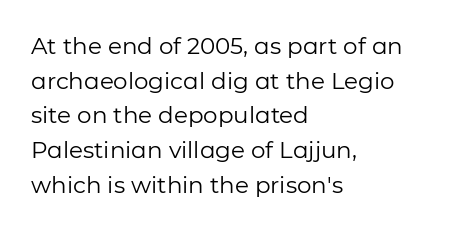
Vertical strokes here are truly vertical. Is the block centered? No — it sits flush against the left margin. Standard letterfit; no display-style spreading of the glyphs. This is not heavy type; no bold has been used.
